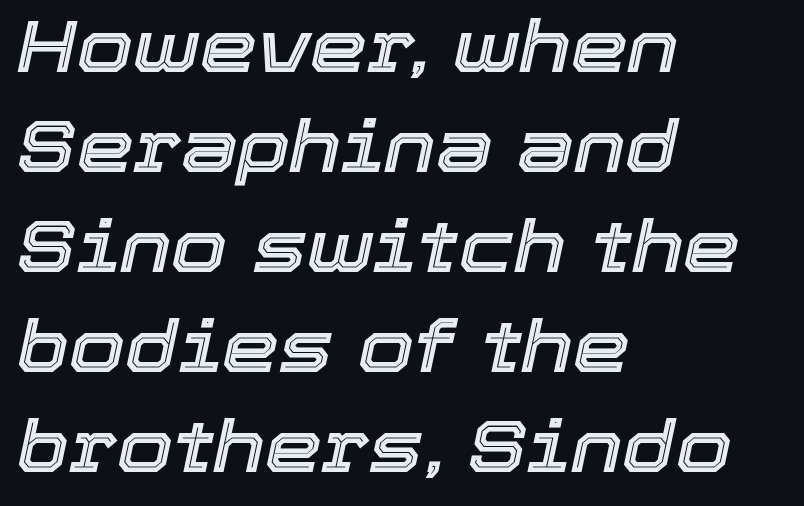
The image shows 72 px text type, italic (leaning right); set left-aligned, normal line spacing (1.39x), normal letter spacing, not underlined; a medium x-height.
